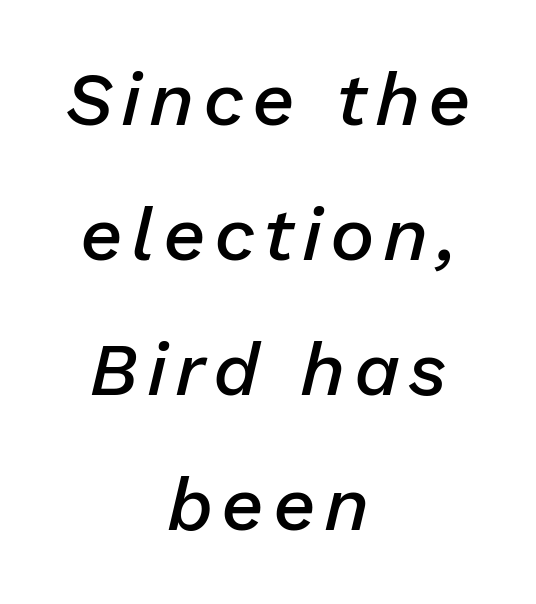
Every row of glyphs is offset so its center matches the block's center. Any mark beneath the type? The region is blank. These lines carry some extra weight — a demibold, not a full bold. The face used here is proportionally spaced, like ordinary book or web type. The face used here has a pronounced slope to its letters.
